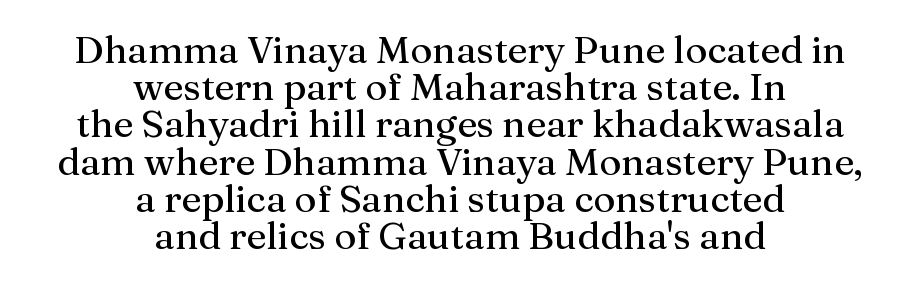
The image shows 38 px serif type, upright; set centered, tight line spacing (0.98x), normal letter spacing, not underlined; medium stroke contrast and a medium x-height.
